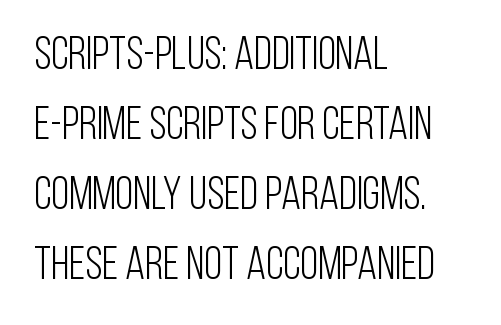
Q: Is the text bold? A: No.
Q: Is the text italic (slanted)? A: No, it is upright.
Q: Is the typeface a serif or a sans-serif typeface? A: Sans-serif.
Q: Is the text underlined? A: No.
Q: How is the paragraph aligned? A: Left-aligned.
Q: Is the spacing between letters normal or unusually wide? A: Normal.
Q: Is the spacing between lines tight, normal or loose? A: Normal.
Q: Width (condensed, normal, or wide)? A: Condensed.
Q: Stroke contrast? A: Low.
Q: x-height? A: Large.
Q: Monospaced? A: No.
